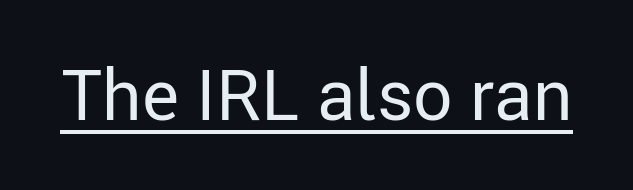
Q: Is the text bold? A: No.
Q: Is the text italic (slanted)? A: No, it is upright.
Q: Is the typeface a serif or a sans-serif typeface? A: Sans-serif.
Q: Is the text underlined? A: Yes.
Q: Is the spacing between letters normal or unusually wide? A: Normal.
Q: Width (condensed, normal, or wide)? A: Normal.
Q: Stroke contrast? A: Low.
Q: x-height? A: Medium.
Q: Monospaced? A: No.
